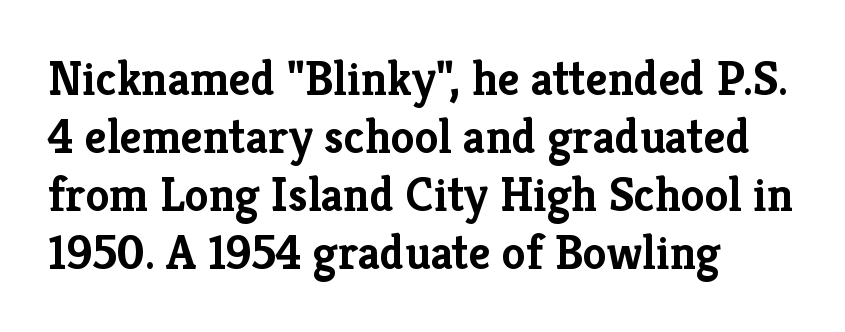
Q: Is the text bold? A: Yes.
Q: Is the text italic (slanted)? A: No, it is upright.
Q: Is the typeface a serif or a sans-serif typeface? A: Serif.
Q: Is the text underlined? A: No.
Q: How is the paragraph aligned? A: Left-aligned.
Q: Is the spacing between letters normal or unusually wide? A: Normal.
Q: Width (condensed, normal, or wide)? A: Normal.
Q: Stroke contrast? A: Low.
Q: x-height? A: Medium.
Q: Monospaced? A: No.
